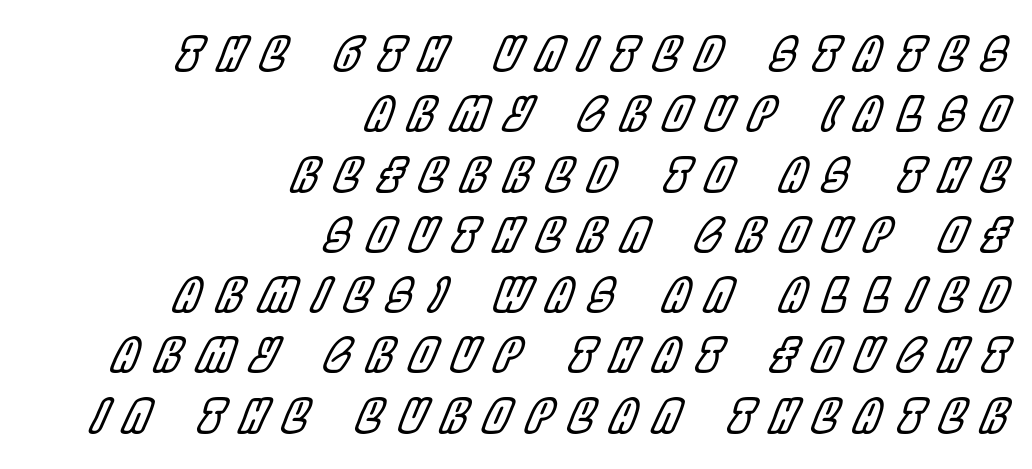
The image shows 46 px condensed type, italic (leaning right); set right-aligned, normal line spacing (1.31x), unusually wide letter spacing (+0.36 em), not underlined; a large x-height.
